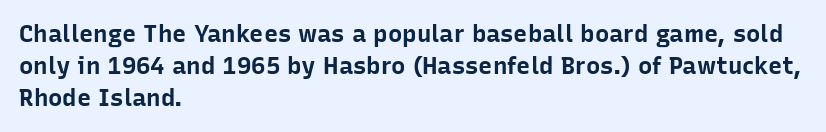
Q: Is the text bold? A: Yes.
Q: Is the text italic (slanted)? A: No, it is upright.
Q: Is the text underlined? A: No.
Q: How is the paragraph aligned? A: Left-aligned.
Q: Is the spacing between letters normal or unusually wide? A: Normal.
Q: Is the spacing between lines tight, normal or loose? A: Normal.
